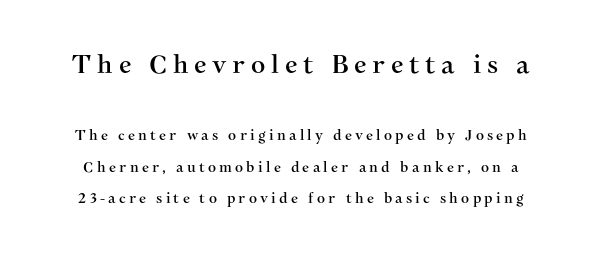
{"italic": "no", "underline": "no", "line_spacing": "loose", "line_spacing_ratio": 2.22, "letter_spacing": "wide", "letter_spacing_em": 0.23, "larger_block": "first", "size_ratio": 1.79, "glyph_px": 25}
